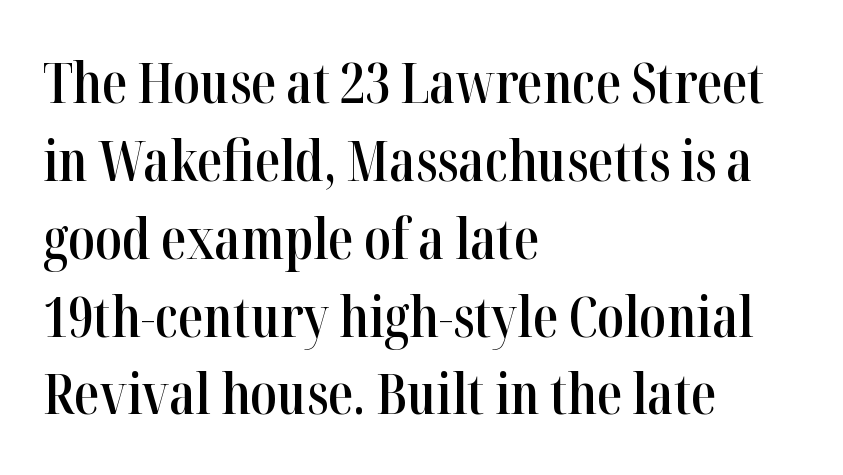
The image shows 56 px semibold, condensed serif type, upright; set left-aligned, normal line spacing (1.39x), normal letter spacing, not underlined; high stroke contrast and a medium x-height.
